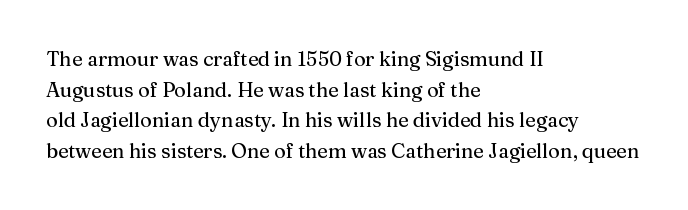
Q: Is the text italic (slanted)? A: No, it is upright.
Q: Is the text underlined? A: No.
Q: How is the paragraph aligned? A: Left-aligned.
Q: Is the spacing between letters normal or unusually wide? A: Normal.
Q: Is the spacing between lines tight, normal or loose? A: Normal.
